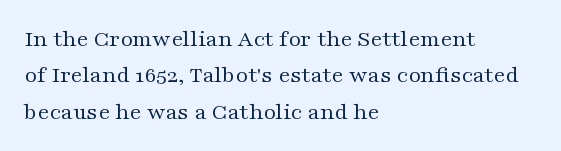
The foot of each line stays bare and open. These lines stack with their left ends in a neat column. Italic: no, the glyphs are upright roman. These lines sit exactly where default settings would place them.
